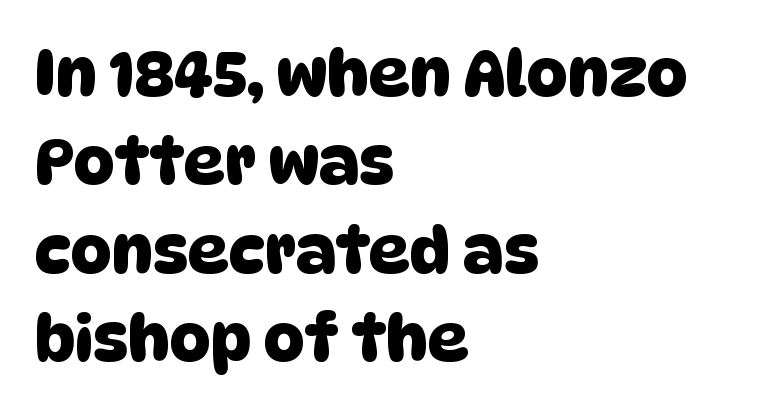
Q: Is the typeface a serif or a sans-serif typeface? A: Sans-serif.
Q: Is the text underlined? A: No.
Q: How is the paragraph aligned? A: Left-aligned.
Q: Is the spacing between letters normal or unusually wide? A: Normal.
Q: Is the spacing between lines tight, normal or loose? A: Normal.
Q: Width (condensed, normal, or wide)? A: Normal.
Q: Stroke contrast? A: Low.
Q: x-height? A: Large.
Q: Monospaced? A: No.
